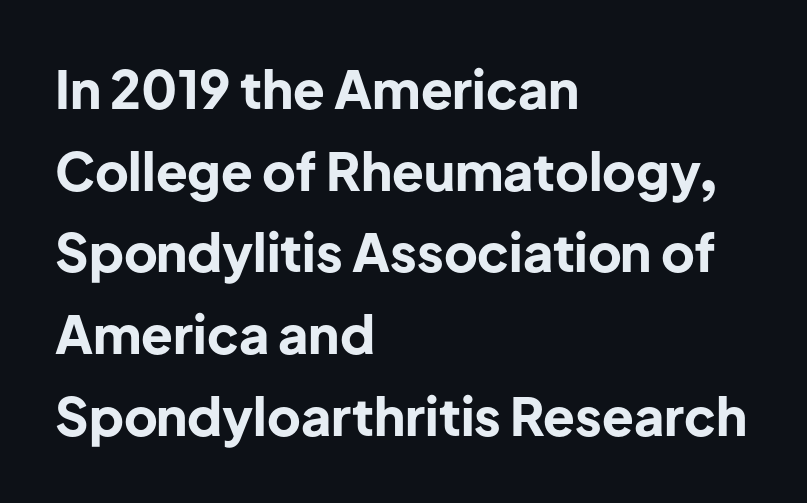
The image shows 52 px bold sans-serif type, upright; set left-aligned, normal line spacing (1.57x), normal letter spacing, not underlined; low stroke contrast and a medium x-height.
